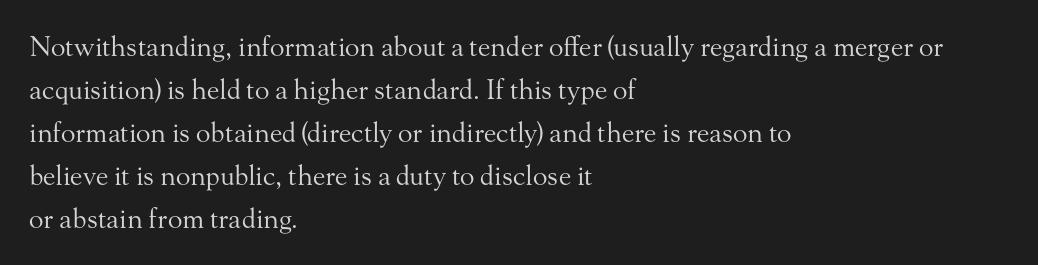
Q: Is the text bold? A: No.
Q: Is the text italic (slanted)? A: No, it is upright.
Q: Is the text underlined? A: No.
Q: How is the paragraph aligned? A: Left-aligned.
Q: Is the spacing between letters normal or unusually wide? A: Normal.
Q: Is the spacing between lines tight, normal or loose? A: Normal.
